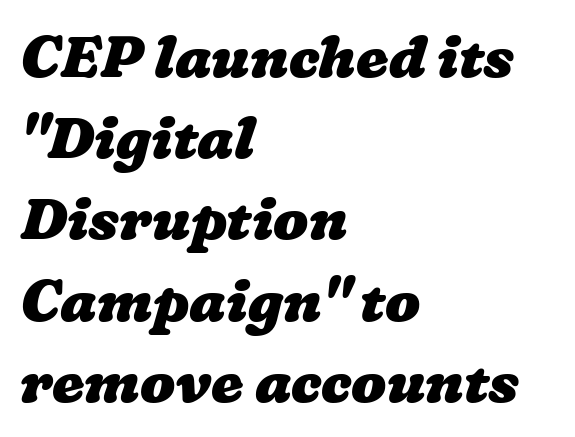
Q: Is the text bold? A: Yes.
Q: Is the text underlined? A: No.
Q: How is the paragraph aligned? A: Left-aligned.
Q: Is the spacing between letters normal or unusually wide? A: Normal.
Q: Is the spacing between lines tight, normal or loose? A: Normal.
Q: Width (condensed, normal, or wide)? A: Wide.
Q: Stroke contrast? A: Low.
Q: x-height? A: Medium.
Q: Monospaced? A: No.
